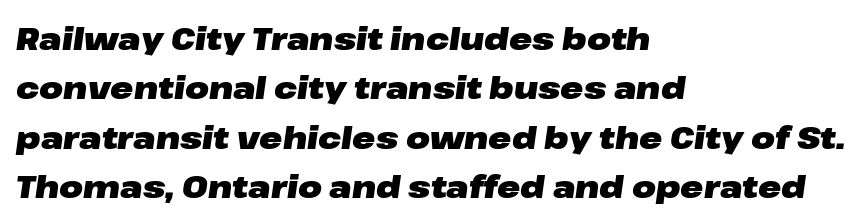
No word sits above an underline. The axis of the letterforms is tilted away from vertical. On the weight axis this lands at bold, roughly 700. Line starts are locked; line ends wander.
